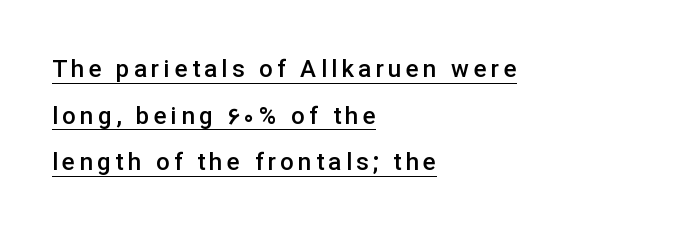
Q: Is the text bold? A: Semi-bold.
Q: Is the text italic (slanted)? A: No, it is upright.
Q: Is the text underlined? A: Yes.
Q: How is the paragraph aligned? A: Left-aligned.
Q: Is the spacing between lines tight, normal or loose? A: Loose.
